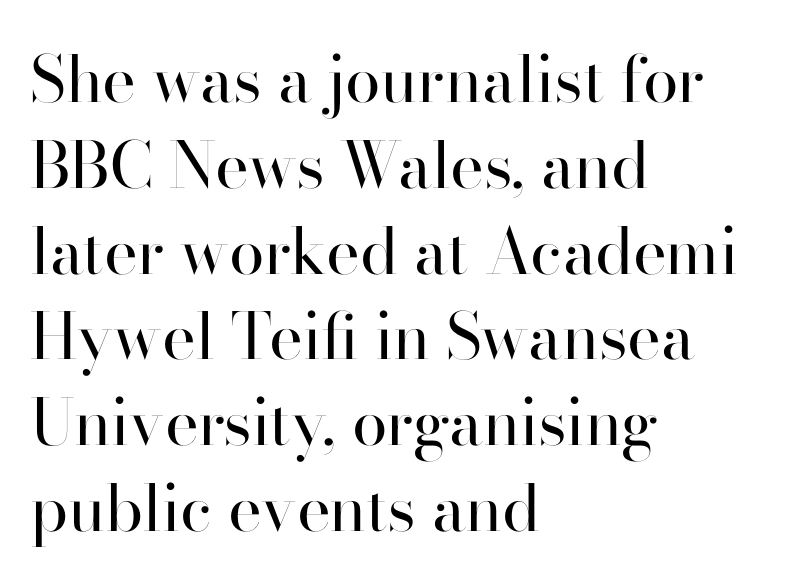
Q: Is the text bold? A: No.
Q: Is the text italic (slanted)? A: No, it is upright.
Q: Is the typeface a serif or a sans-serif typeface? A: Sans-serif.
Q: Is the text underlined? A: No.
Q: How is the paragraph aligned? A: Left-aligned.
Q: Is the spacing between letters normal or unusually wide? A: Normal.
Q: Is the spacing between lines tight, normal or loose? A: Normal.
Q: Width (condensed, normal, or wide)? A: Normal.
Q: Stroke contrast? A: High.
Q: x-height? A: Small.
Q: Monospaced? A: No.
